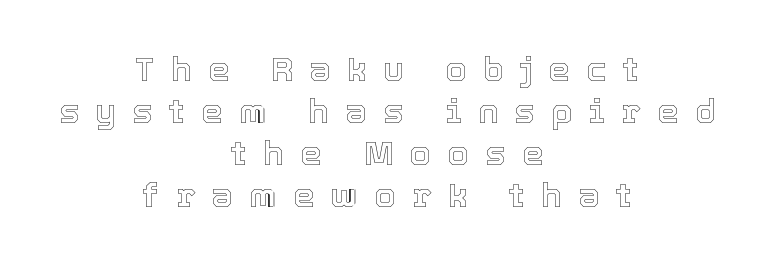
This rendering uses center alignment, leaving both contours irregular but symmetric. Think of a printed novel: that variable character pitch is what you see here. Is there any slant? The stems are plumb. Nobody drew a line under any word here.
